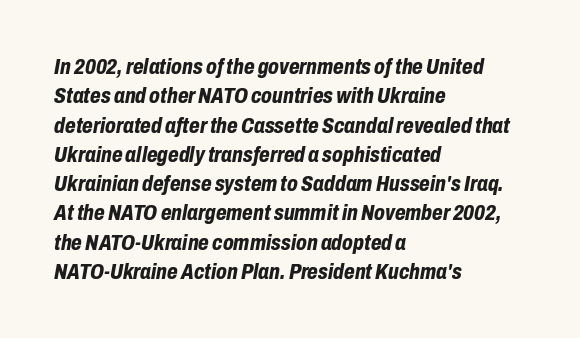
Q: Is the text bold? A: Yes.
Q: Is the text italic (slanted)? A: Yes, it leans right by about 10 degrees.
Q: Is the text underlined? A: No.
Q: How is the paragraph aligned? A: Left-aligned.
Q: Is the spacing between letters normal or unusually wide? A: Normal.
Q: Is the spacing between lines tight, normal or loose? A: Normal.
